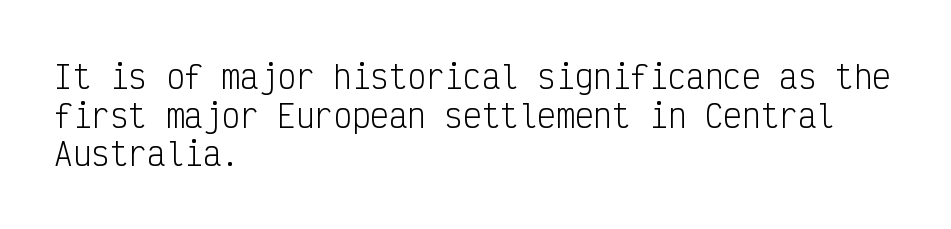
The image shows 31 px light, condensed sans-serif type, upright, monospaced; set left-aligned, normal line spacing (1.25x), normal letter spacing, not underlined; low stroke contrast and a medium x-height.
